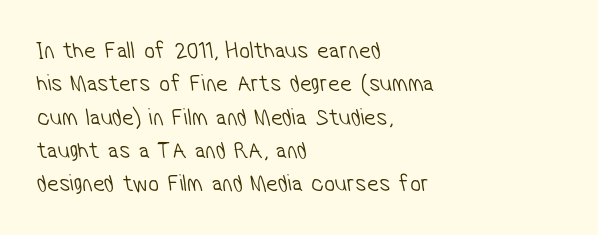
Vertical spacing — default. If you drew a ruler down the left edge, every line would touch it. Stems here are at most as thick as an everyday book face. Is the letter spacing exaggerated? No — it looks like the ordinary default.
